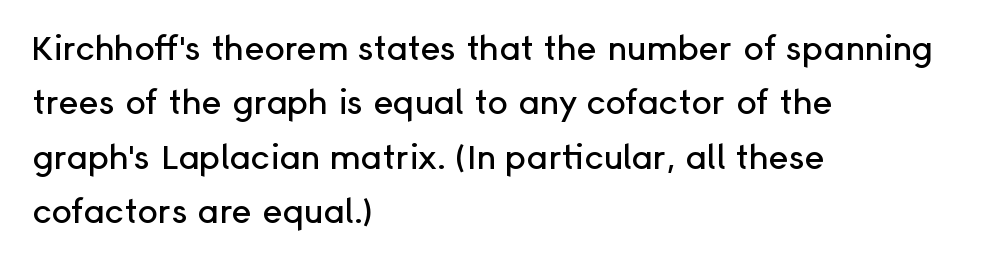
The image shows 34 px sans-serif type, upright; set left-aligned, normal line spacing (1.6x), normal letter spacing, not underlined; low stroke contrast and a medium x-height.
